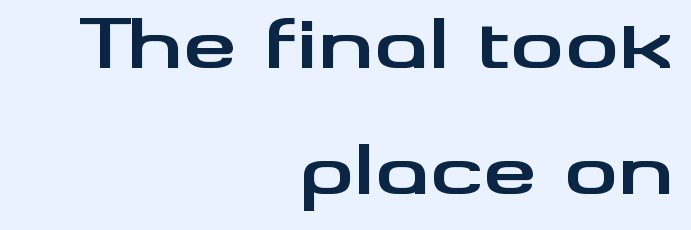
{"serif": "no", "italic": "no", "bold": "yes", "weight": "bold", "width": "wide", "stroke_contrast": "medium", "x_height": "small", "monospaced": "no", "underline": "no", "align": "right", "line_spacing_ratio": 1.86, "letter_spacing": "normal", "letter_spacing_em": 0.0, "glyph_px": 68}
